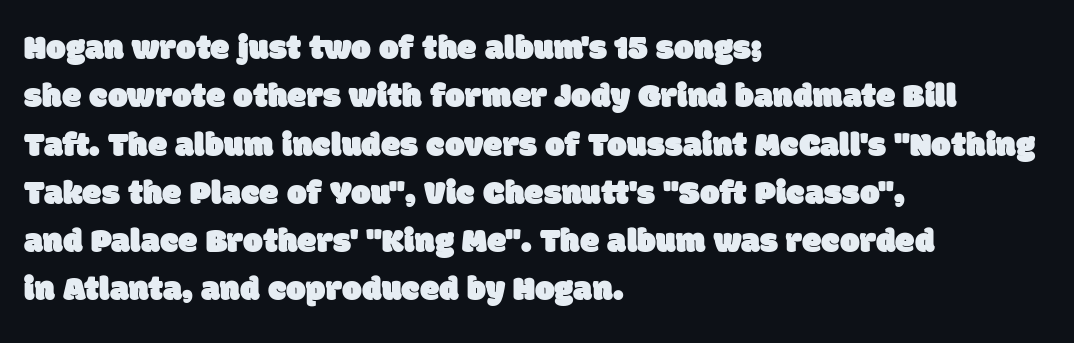
The setting favours the left margin, as ordinary paragraphs usually do. You could not count columns in this text — the font is proportionally spaced. Only glyphs here, with clear space below each row. The characters display no serif detailing; their extremities are plain. Standard letterfit; no display-style spreading of the glyphs.
